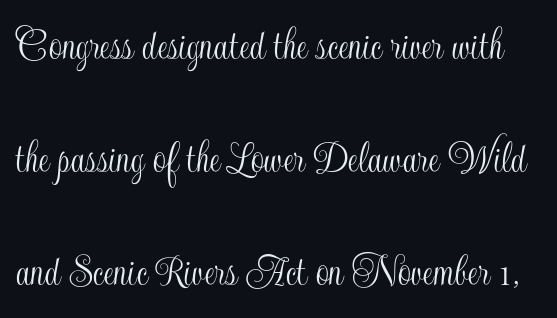
The image shows 47 px condensed type; set loose line spacing (2.4x), normal letter spacing, not underlined; a small x-height.
